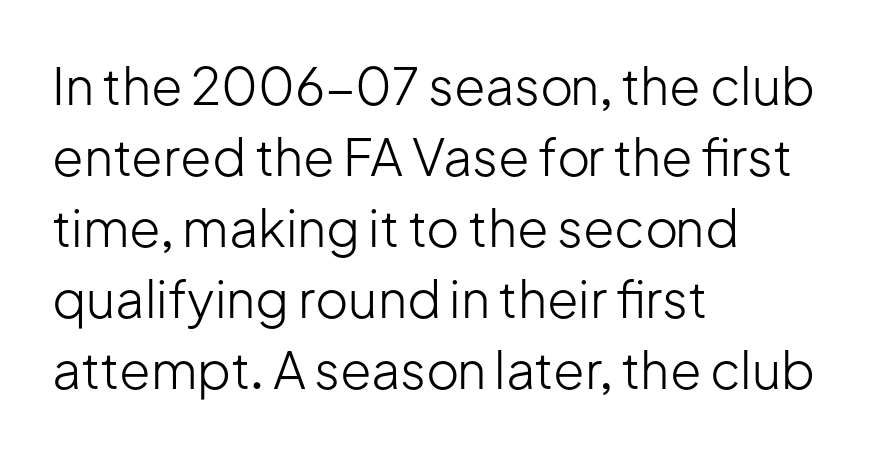
Q: Is the text bold? A: No.
Q: Is the text italic (slanted)? A: No, it is upright.
Q: Is the typeface a serif or a sans-serif typeface? A: Sans-serif.
Q: Is the text underlined? A: No.
Q: How is the paragraph aligned? A: Left-aligned.
Q: Is the spacing between letters normal or unusually wide? A: Normal.
Q: Is the spacing between lines tight, normal or loose? A: Normal.
Q: Width (condensed, normal, or wide)? A: Normal.
Q: Stroke contrast? A: Low.
Q: x-height? A: Medium.
Q: Monospaced? A: No.
